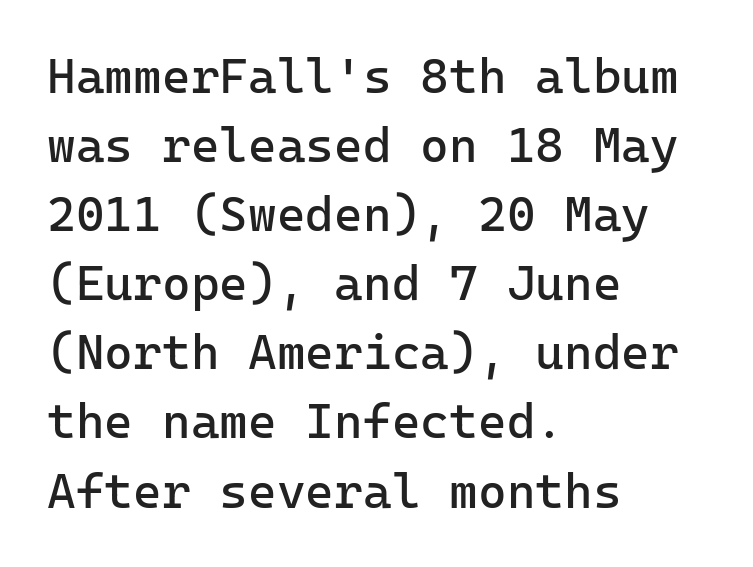
Spacing verdict: monospaced, one width for all characters. Horizontally, the lines are justified to the leading edge only. The string is rendered with underlining switched off. Observe the absence of serifs on each vertical stroke in this sample.
